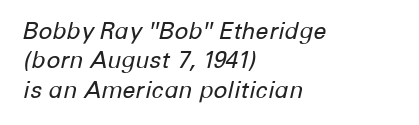
The image shows 23 px text type, italic (leaning right); set left-aligned, normal line spacing (1.28x), normal letter spacing, not underlined.
